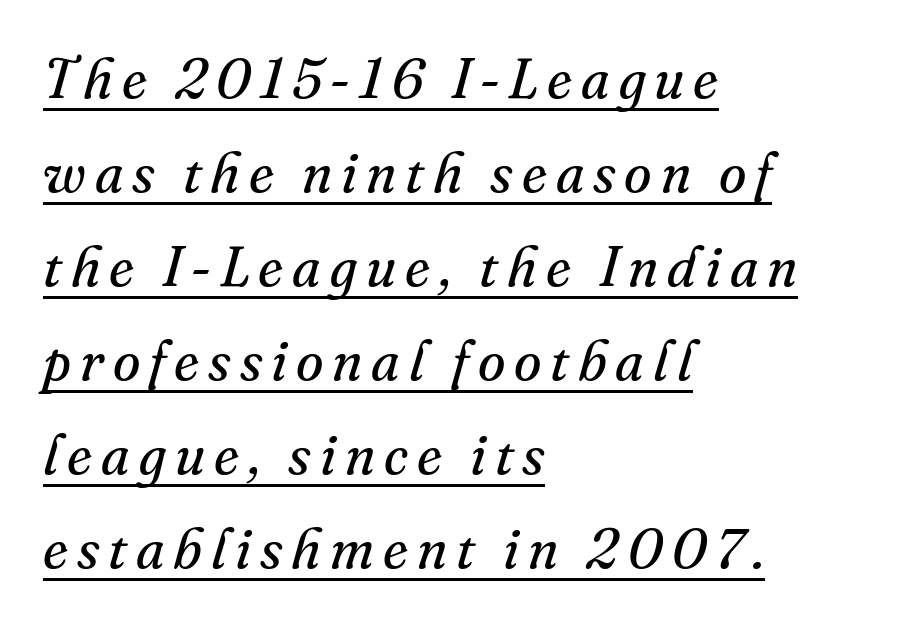
Is the type slanted? Yes — the strokes lean at a clear angle. Note the varied advance widths — an 'i' is clearly narrower than an 'm'. Serif or sans? Serif — the stroke terminals have little feet. The ragged edge is on the right, which tells us the setting is flush left. The rendered words wear a rule along their underside. Reading down the column, the eye jumps a familiar distance to each next line.
